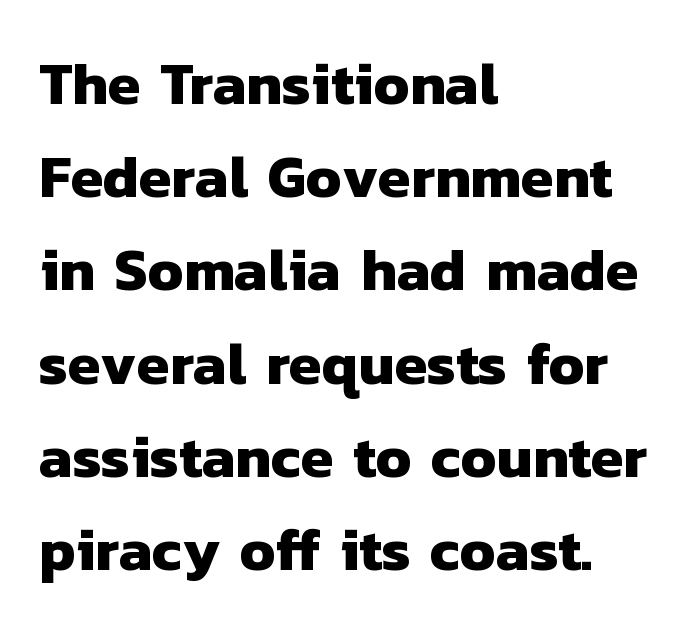
The image shows 59 px heavy sans-serif type; set left-aligned, normal line spacing (1.58x), normal letter spacing, not underlined; low stroke contrast and a medium x-height.
